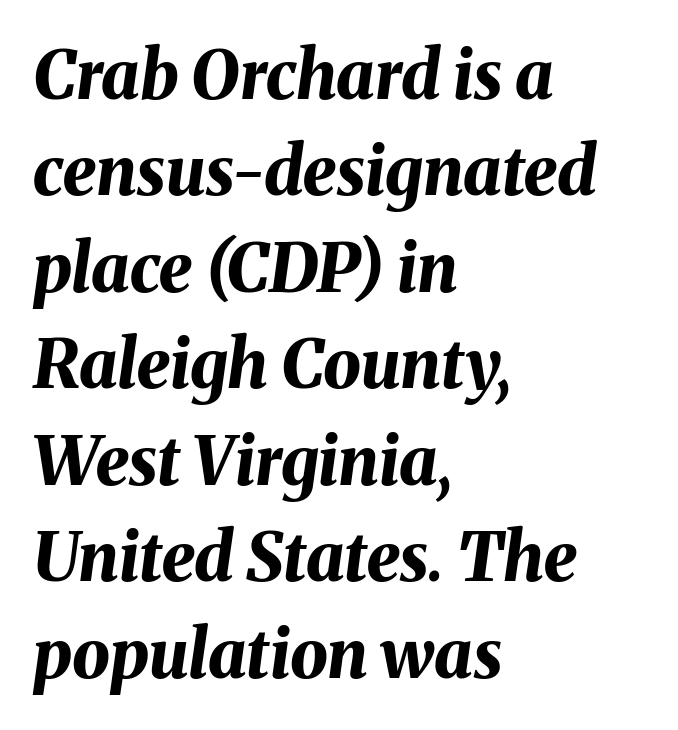
{"italic": "yes", "lean": "right", "slant_degrees": 8, "bold": "yes", "weight": "bold", "width": "normal", "stroke_contrast": "medium", "x_height": "medium", "monospaced": "no", "underline": "no", "align": "left", "line_spacing": "normal", "line_spacing_ratio": 1.44, "letter_spacing": "normal", "letter_spacing_em": 0.0, "glyph_px": 67}
